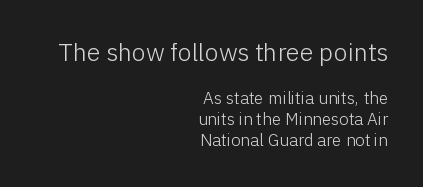
Q: Is the text bold? A: No.
Q: Is the text italic (slanted)? A: No, it is upright.
Q: Is the text underlined? A: No.
Q: How is the paragraph aligned? A: Right-aligned.
Q: Is the spacing between letters normal or unusually wide? A: Normal.
Q: Which block of text is set in a larger size, the first (top) or the second (bottom)? A: The first (top) one.
